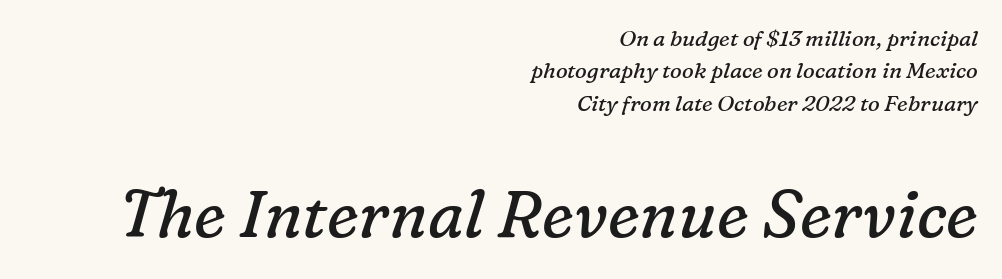
Note: smaller setting up top, larger setting below. The typesetting does not lean heavy: it is not bold. Reading down the block, your eye finds every line finishing at a fixed right position. Type style note: has serifs. Students, observe: this is what conventionally led text looks like. The type is set solid horizontally, with unmodified tracking.
